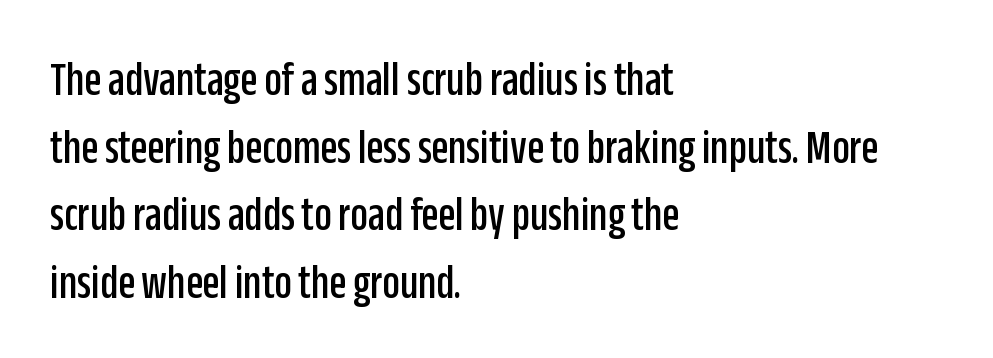
Each letter's strokes conclude bluntly, with no projecting serifs. In terms of letterspacing, this is plain default setting. Every character sits straight up, as roman type does. Looks like regular typesetting: each glyph gets only the width it needs.
